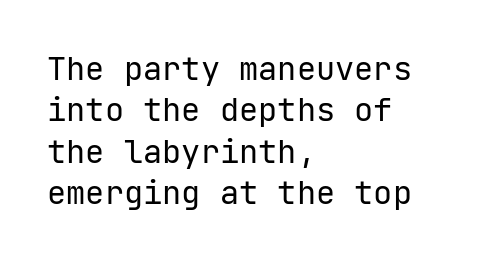
Is the type heavy? It reads as light-to-regular instead. The passage is arranged the way most books set body copy — flush left. Nothing unusual about the tracking: characters are spaced as the font intends. Honestly, the row spacing looks completely unremarkable. The letters stand straight up with perfectly vertical stems.
